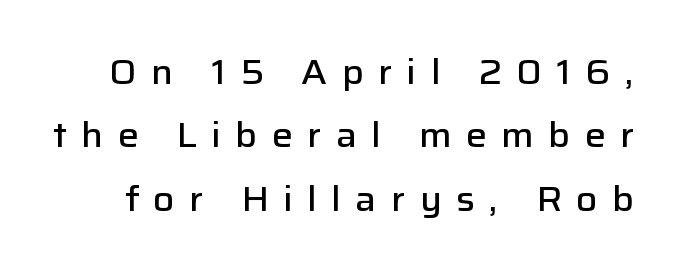
The image shows 35 px semibold sans-serif type, upright; set line spacing 1.81x, unusually wide letter spacing (+0.41 em), not underlined; low stroke contrast and a medium x-height.
